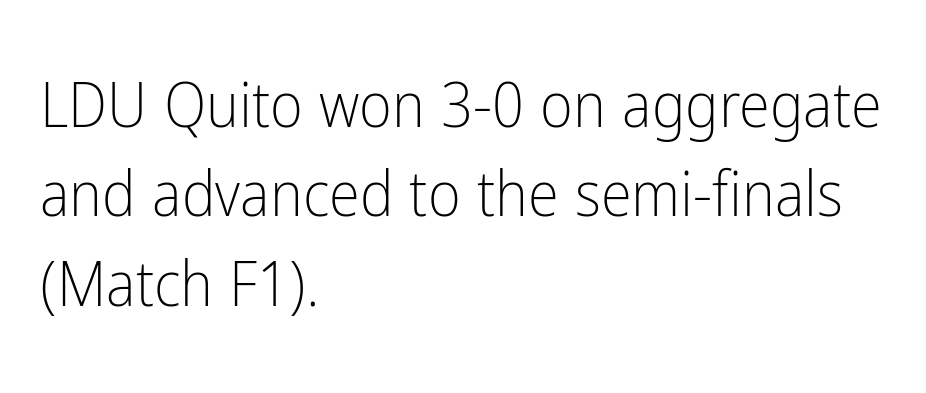
Q: Is the text bold? A: No.
Q: Is the text italic (slanted)? A: No, it is upright.
Q: Is the typeface a serif or a sans-serif typeface? A: Sans-serif.
Q: Is the text underlined? A: No.
Q: How is the paragraph aligned? A: Left-aligned.
Q: Is the spacing between letters normal or unusually wide? A: Normal.
Q: Is the spacing between lines tight, normal or loose? A: Normal.
Q: Width (condensed, normal, or wide)? A: Condensed.
Q: Stroke contrast? A: Low.
Q: x-height? A: Medium.
Q: Monospaced? A: No.
